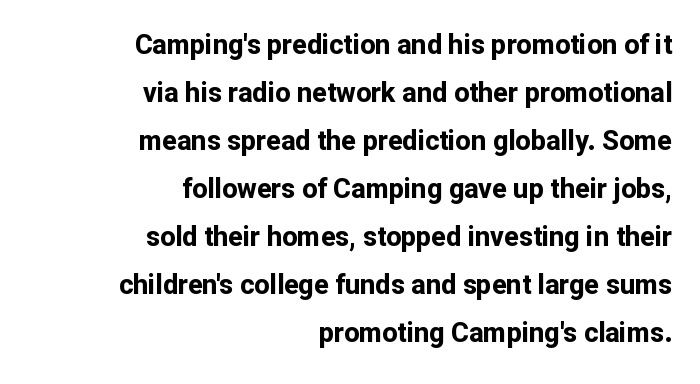
Q: Is the text bold? A: Yes.
Q: Is the text italic (slanted)? A: No, it is upright.
Q: Is the text underlined? A: No.
Q: How is the paragraph aligned? A: Right-aligned.
Q: Is the spacing between letters normal or unusually wide? A: Normal.
